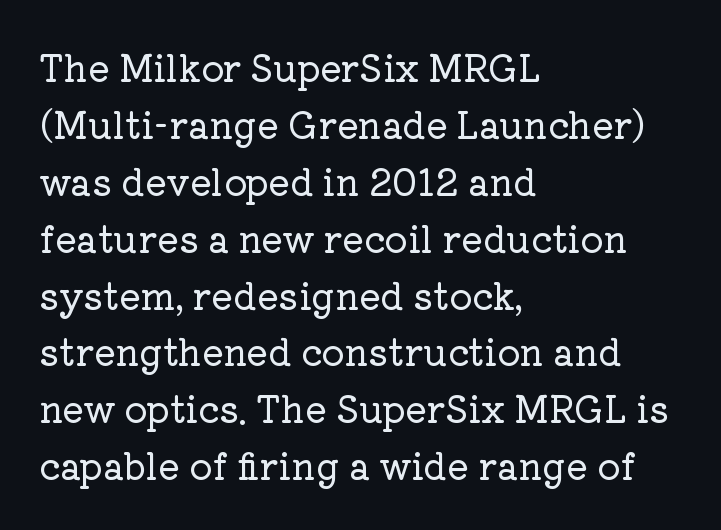
The image shows 36 px serif type, upright; set left-aligned, normal line spacing (1.58x), normal letter spacing, not underlined; low stroke contrast and a medium x-height.
